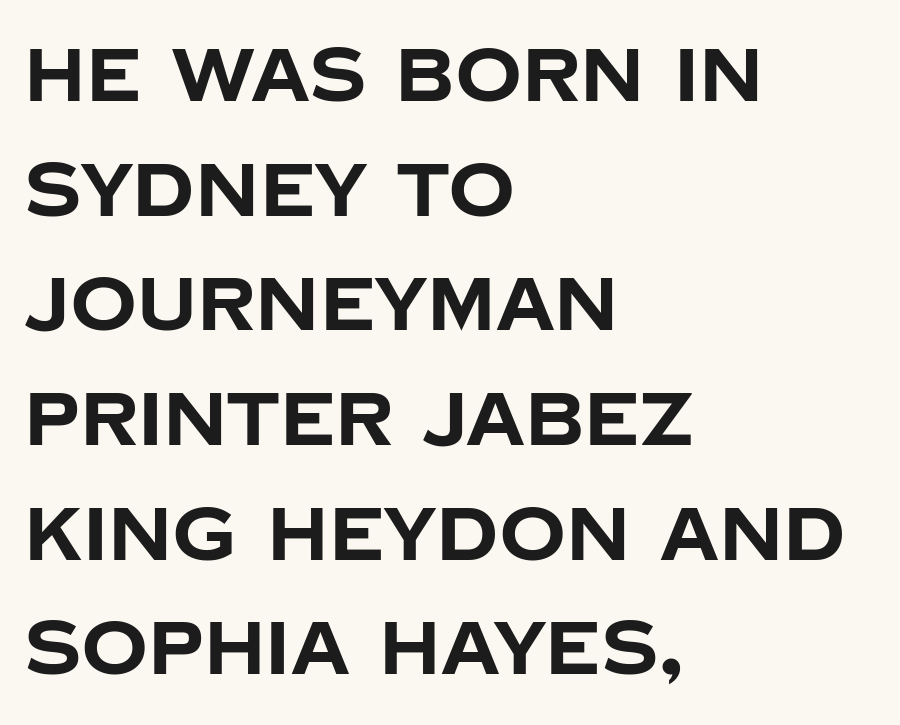
{"serif": "no", "italic": "no", "bold": "yes", "weight": "bold", "width": "normal", "stroke_contrast": "low", "x_height": "large", "monospaced": "no", "underline": "no", "align": "left", "line_spacing": "normal", "line_spacing_ratio": 1.55, "letter_spacing": "normal", "letter_spacing_em": 0.0, "glyph_px": 74}
